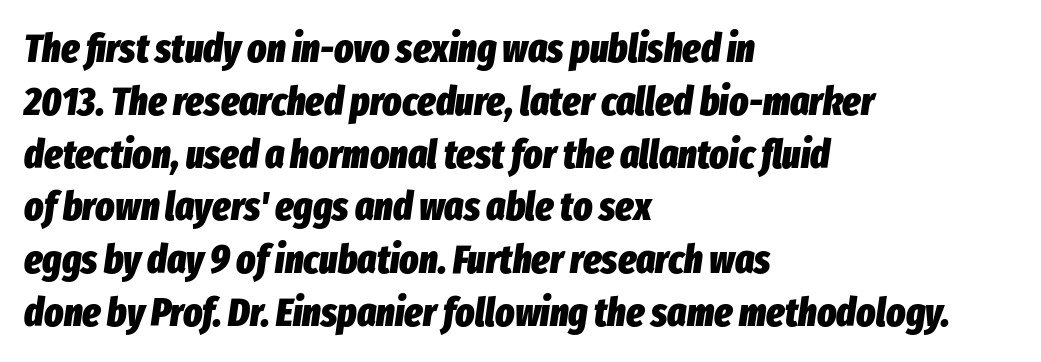
Q: Is the text bold? A: Yes.
Q: Is the text italic (slanted)? A: Yes, it leans right by about 8 degrees.
Q: Is the text underlined? A: No.
Q: How is the paragraph aligned? A: Left-aligned.
Q: Is the spacing between letters normal or unusually wide? A: Normal.
Q: Is the spacing between lines tight, normal or loose? A: Normal.
Q: Width (condensed, normal, or wide)? A: Condensed.
Q: Stroke contrast? A: Low.
Q: x-height? A: Medium.
Q: Monospaced? A: No.
